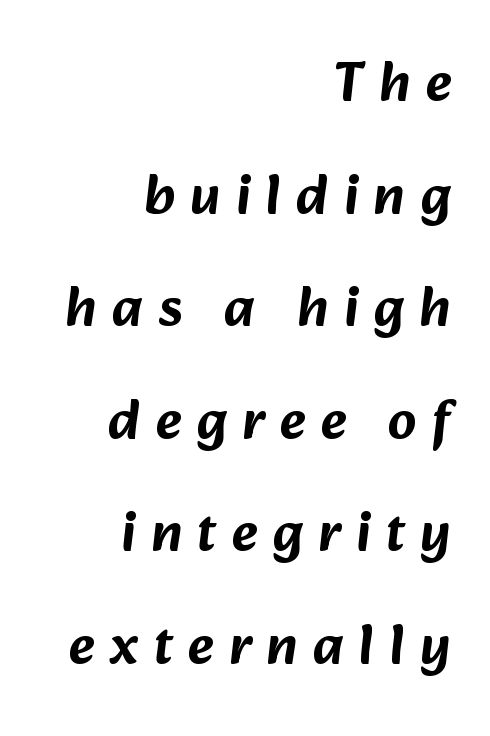
The image shows 56 px sans-serif type; set right-aligned, loose line spacing (2.01x), unusually wide letter spacing (+0.27 em), not underlined; low stroke contrast and a medium x-height.
